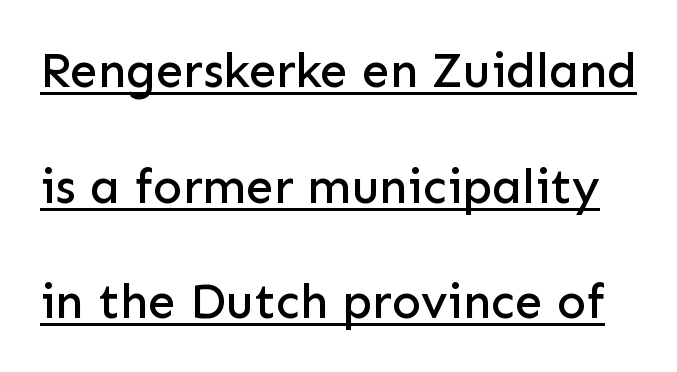
The image shows 49 px sans-serif type, upright; set loose line spacing (2.36x), normal letter spacing, underlined; low stroke contrast and a medium x-height.
